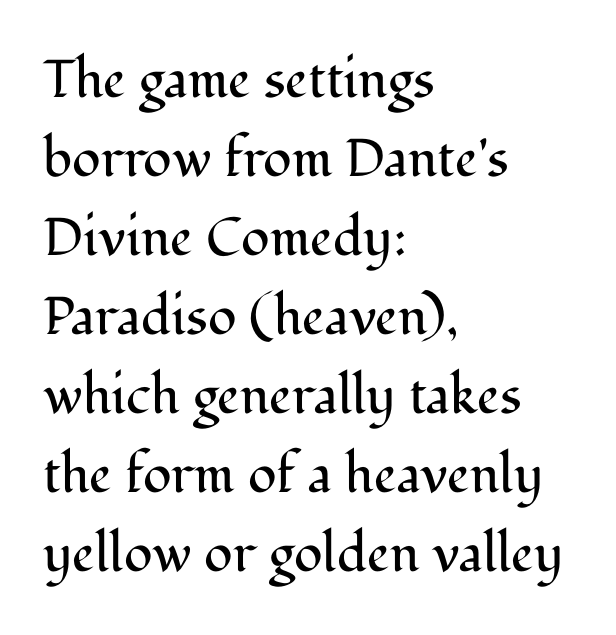
{"serif": "yes", "italic": "no", "bold": "no", "weight": "regular", "width": "normal", "stroke_contrast": "medium", "x_height": "medium", "monospaced": "no", "underline": "no", "align": "left", "line_spacing": "normal", "line_spacing_ratio": 1.49, "letter_spacing": "normal", "letter_spacing_em": 0.0, "glyph_px": 53}
